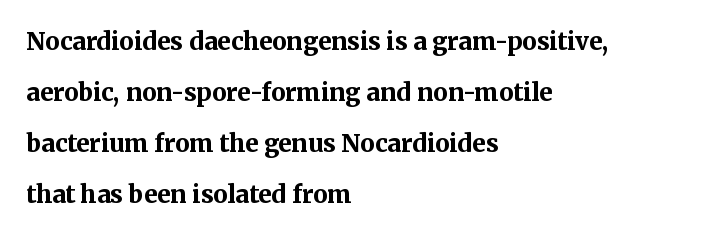
Q: Is the text bold? A: Yes.
Q: Is the text italic (slanted)? A: No, it is upright.
Q: Is the text underlined? A: No.
Q: How is the paragraph aligned? A: Left-aligned.
Q: Is the spacing between letters normal or unusually wide? A: Normal.
Q: Is the spacing between lines tight, normal or loose? A: Loose.
